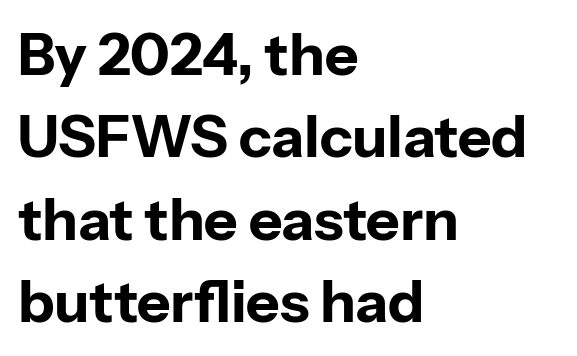
Q: Is the text bold? A: Yes.
Q: Is the text italic (slanted)? A: No, it is upright.
Q: Is the typeface a serif or a sans-serif typeface? A: Sans-serif.
Q: Is the text underlined? A: No.
Q: How is the paragraph aligned? A: Left-aligned.
Q: Is the spacing between letters normal or unusually wide? A: Normal.
Q: Is the spacing between lines tight, normal or loose? A: Normal.
Q: Width (condensed, normal, or wide)? A: Normal.
Q: Stroke contrast? A: Low.
Q: x-height? A: Medium.
Q: Monospaced? A: No.
